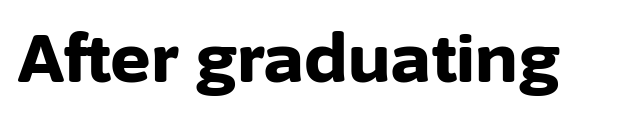
{"serif": "no", "italic": "no", "bold": "yes", "weight": "bold", "width": "normal", "stroke_contrast": "low", "x_height": "medium", "monospaced": "no", "underline": "no", "letter_spacing": "normal", "letter_spacing_em": 0.0, "glyph_px": 68}
